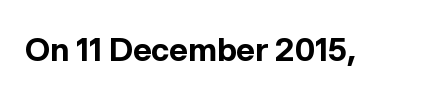
The image shows 32 px bold sans-serif type, upright; set normal letter spacing, not underlined; a medium x-height.
